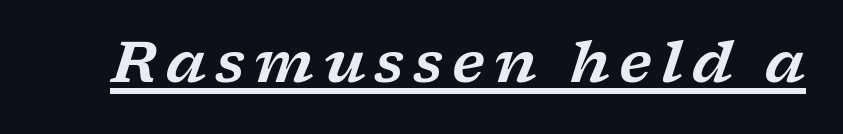
This sample uses a serif face. A typesetter would call this proportional, since set widths differ per character. These lines were composed using italics. A continuous stroke trails under the words, as in a hyperlink.
